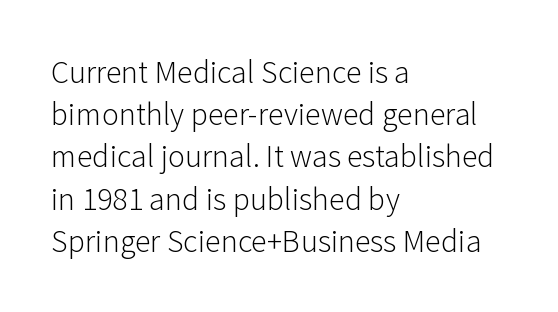
{"serif": "no", "italic": "no", "bold": "no", "weight": "light", "width": "normal", "stroke_contrast": "low", "x_height": "medium", "monospaced": "no", "underline": "no", "align": "left", "line_spacing": "normal", "line_spacing_ratio": 1.32, "letter_spacing": "normal", "letter_spacing_em": 0.0, "glyph_px": 32}
